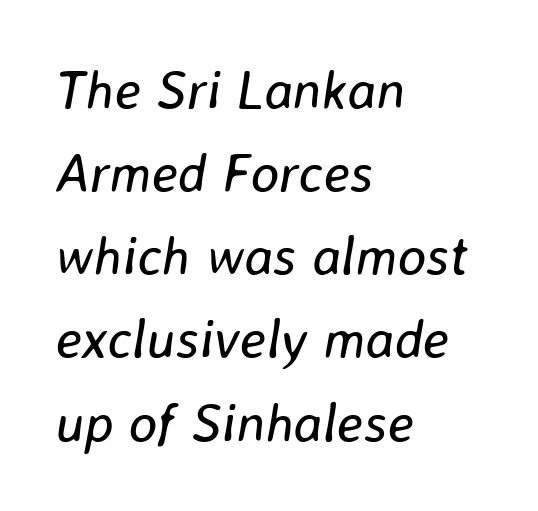
Q: Is the text bold? A: No.
Q: Is the text italic (slanted)? A: Yes, it leans right by about 8 degrees.
Q: Is the text underlined? A: No.
Q: How is the paragraph aligned? A: Left-aligned.
Q: Is the spacing between letters normal or unusually wide? A: Normal.
Q: Is the spacing between lines tight, normal or loose? A: Normal.
Q: Width (condensed, normal, or wide)? A: Normal.
Q: Stroke contrast? A: Low.
Q: x-height? A: Medium.
Q: Monospaced? A: No.
